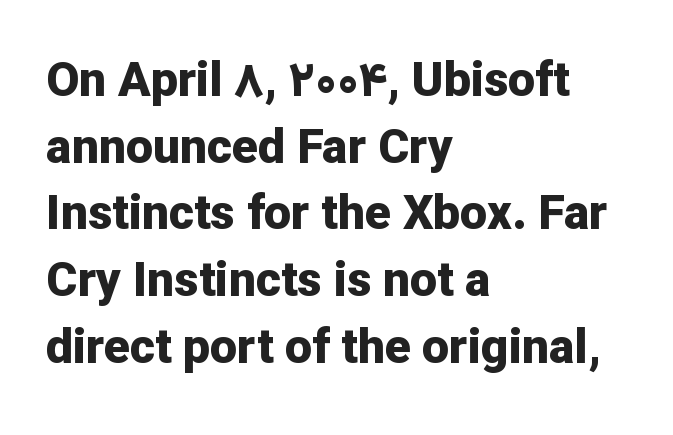
The image shows 48 px bold sans-serif type, upright; set left-aligned, normal line spacing (1.39x), normal letter spacing, not underlined; low stroke contrast and a medium x-height.
